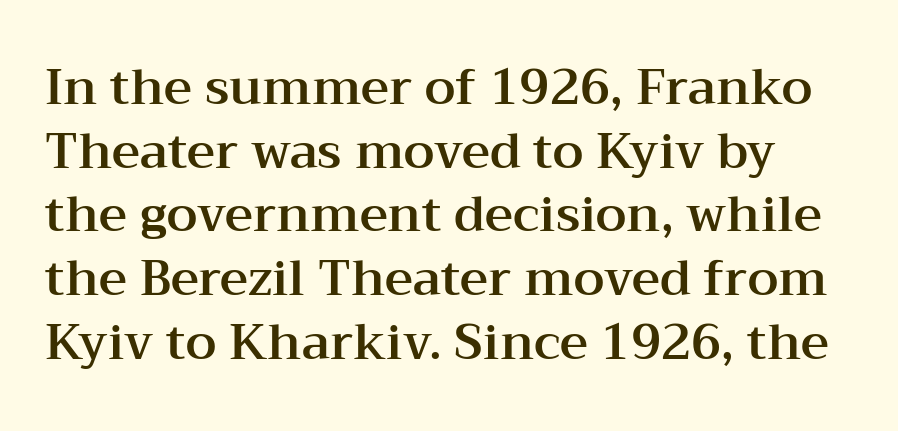
Looks like regular typesetting: each glyph gets only the width it needs. The designer left line spacing at the default. A typesetter would call this zero additional tracking. Nope, not italic — everything's standing straight. Unlike a clean sans, this face finishes its strokes with serifs.
